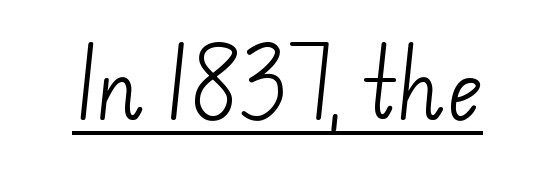
The face looks like a standard text weight, possibly lighter. Observe the absence of serifs on each vertical stroke in this sample. These lines are rendered in a variable-pitch font. Every word sits above its own underline. Glyph-to-glyph distance matches everyday printed text.
